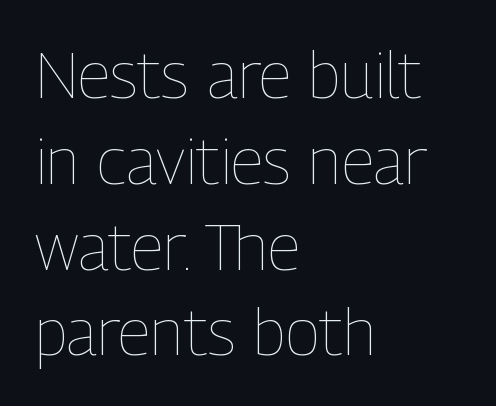
Weight: not bold — regular or lighter. Line beginnings align vertically; line endings do not. Unmarked baselines from the first word to the last. The letterforms sit shoulder to shoulder at normal distance.
